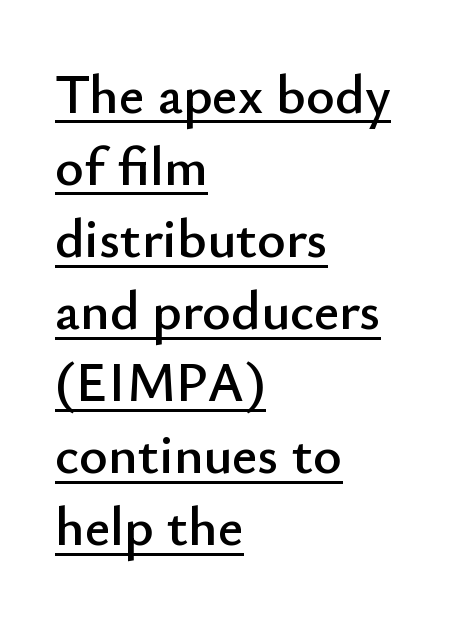
Grotesque or geometric, the face here clearly has no serifs. Note the varied advance widths — an 'i' is clearly narrower than an 'm'. Every stem runs plumb, perpendicular to the baseline. Every row of glyphs begins at an identical x-position on the left. This block has exactly the height ordinary leading produces. This rendering leaves character spacing at its baseline value.
